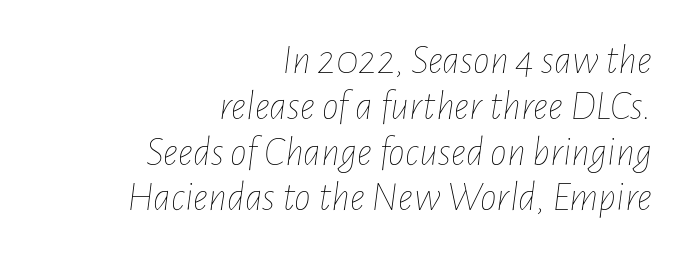
The baseline area is clear. Each stroke keeps to a modest, everyday thickness or less. You could not count columns in this text — the font is proportionally spaced. This sample is right-justified, so line beginnings fall wherever the words allow. How would I describe the line gaps? Narrow and economical.
